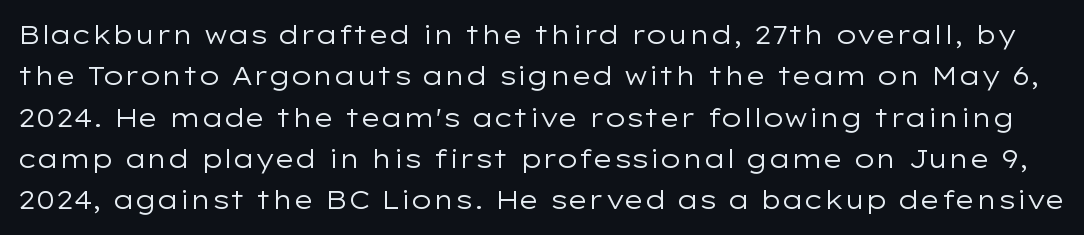
{"italic": "no", "bold": "no", "underline": "no", "line_spacing": "normal", "line_spacing_ratio": 1.59, "letter_spacing": "normal", "letter_spacing_em": 0.0, "glyph_px": 26}
